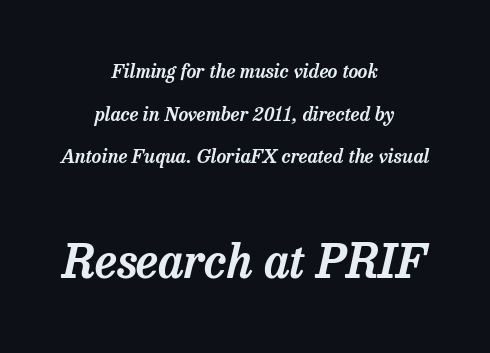
Q: Is the text italic (slanted)? A: Yes, it leans right by about 13 degrees.
Q: Is the typeface a serif or a sans-serif typeface? A: Serif.
Q: Is the text underlined? A: No.
Q: How is the paragraph aligned? A: Centered.
Q: Is the spacing between letters normal or unusually wide? A: Normal.
Q: Is the spacing between lines tight, normal or loose? A: Loose.
Q: Which block of text is set in a larger size, the first (top) or the second (bottom)? A: The second (bottom) one.
Q: Width (condensed, normal, or wide)? A: Normal.
Q: Stroke contrast? A: Low.
Q: x-height? A: Medium.
Q: Monospaced? A: No.
